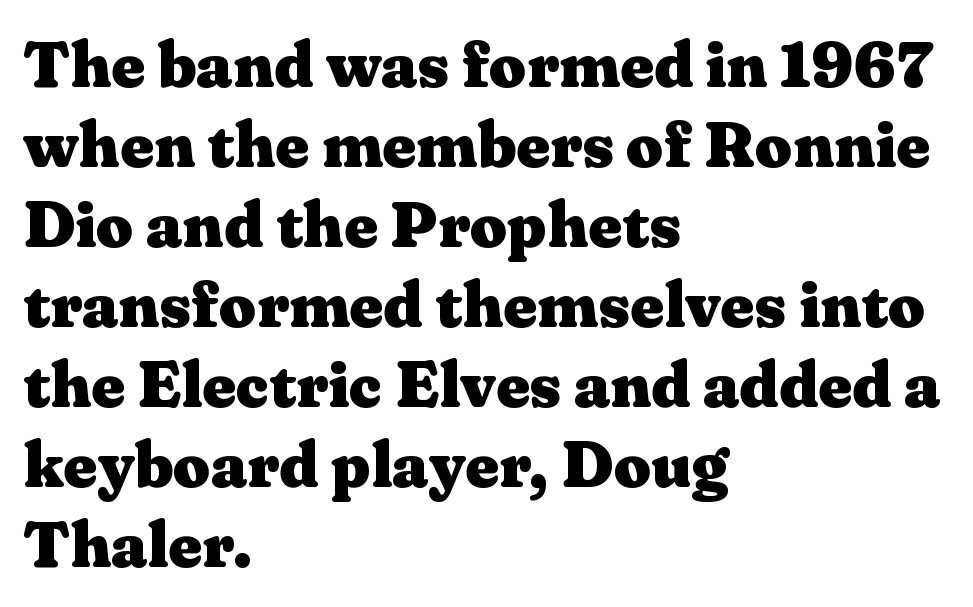
The image shows 65 px heavy, wide serif type, upright; set left-aligned, line spacing 1.23x, normal letter spacing, not underlined; medium stroke contrast and a medium x-height.
